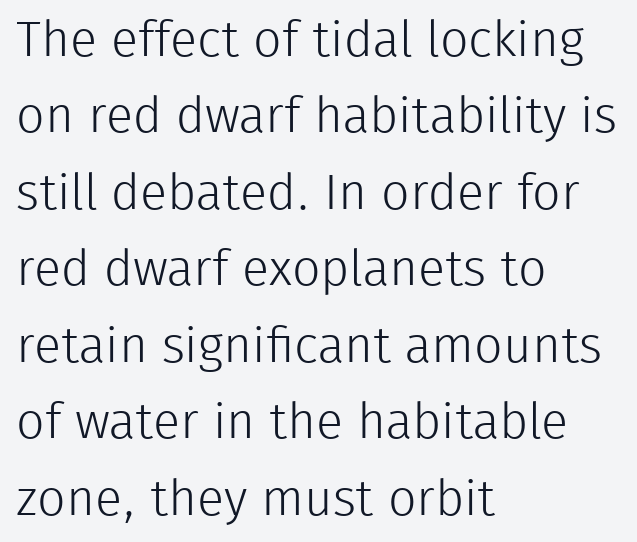
Q: Is the text bold? A: No.
Q: Is the text italic (slanted)? A: No, it is upright.
Q: Is the typeface a serif or a sans-serif typeface? A: Sans-serif.
Q: Is the text underlined? A: No.
Q: How is the paragraph aligned? A: Left-aligned.
Q: Is the spacing between letters normal or unusually wide? A: Normal.
Q: Is the spacing between lines tight, normal or loose? A: Normal.
Q: Width (condensed, normal, or wide)? A: Normal.
Q: Stroke contrast? A: Low.
Q: x-height? A: Medium.
Q: Monospaced? A: No.
